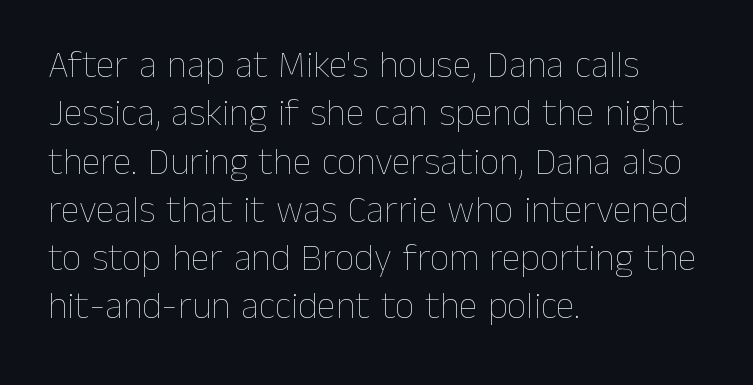
The image shows 38 px thin type, upright; set left-aligned, normal line spacing (1.27x), normal letter spacing, not underlined; low stroke contrast and a medium x-height.
